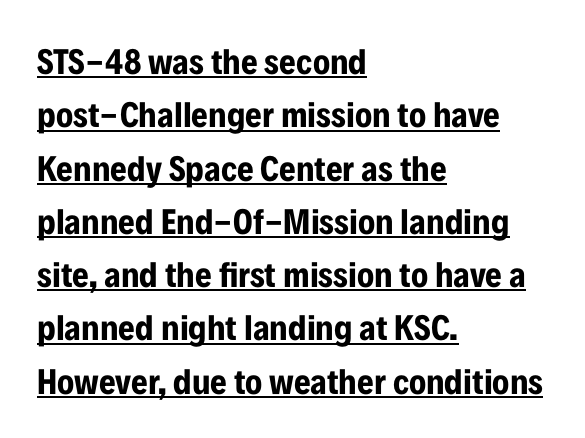
Spacing verdict: proportional, widths tailored to each character. You could call the tracking neutral — neither tight nor loose. Every letter is thick-stroked: bold, no question. Do the letters lean? They stand straight. Glance below the letters and you will spot a drawn line.
